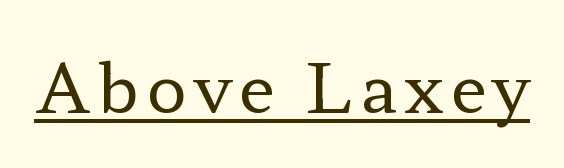
Spacing verdict: proportional, widths tailored to each character. The letters carry serifs — small finishing strokes at the ends of their stems. Style check: upright. The passage shown is not bold in any degree.
